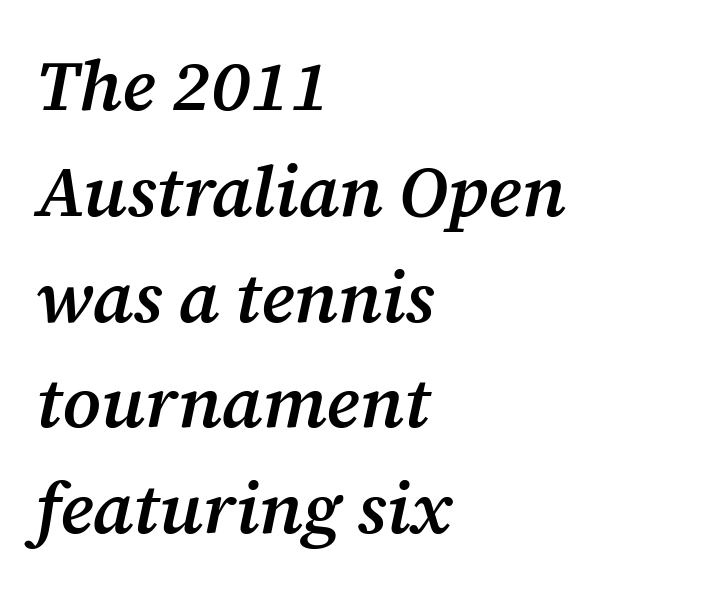
Does the type have serifs? Yes, each stem ends in a small foot. A bare baseline throughout the passage. Honestly, the row spacing looks completely unremarkable. Typesetter's note: demi weight, one step under bold. Tall strokes in this sample are angled rather than plumb. Words appear dense and cohesive because spacing is normal.
